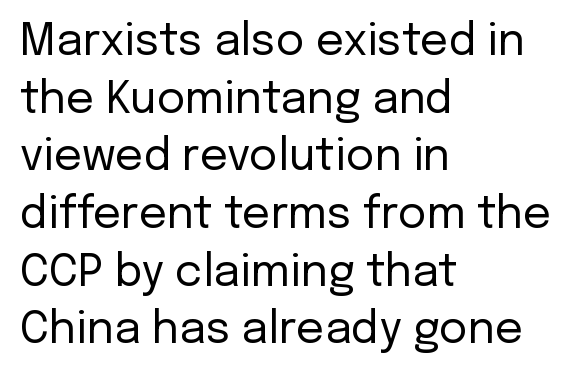
Q: Is the text bold? A: No.
Q: Is the text italic (slanted)? A: No, it is upright.
Q: Is the typeface a serif or a sans-serif typeface? A: Sans-serif.
Q: Is the text underlined? A: No.
Q: How is the paragraph aligned? A: Left-aligned.
Q: Is the spacing between letters normal or unusually wide? A: Normal.
Q: Is the spacing between lines tight, normal or loose? A: Normal.
Q: Width (condensed, normal, or wide)? A: Normal.
Q: Stroke contrast? A: Low.
Q: x-height? A: Medium.
Q: Monospaced? A: No.
